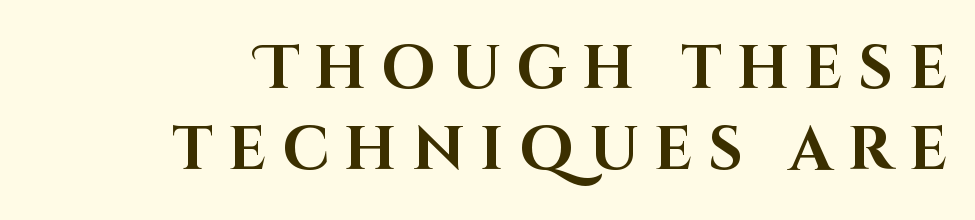
Q: Is the text bold? A: Yes.
Q: Is the text italic (slanted)? A: No, it is upright.
Q: Is the typeface a serif or a sans-serif typeface? A: Sans-serif.
Q: Is the text underlined? A: No.
Q: How is the paragraph aligned? A: Right-aligned.
Q: Is the spacing between letters normal or unusually wide? A: Unusually wide.
Q: Is the spacing between lines tight, normal or loose? A: Normal.
Q: Width (condensed, normal, or wide)? A: Normal.
Q: Stroke contrast? A: High.
Q: x-height? A: Large.
Q: Monospaced? A: No.
